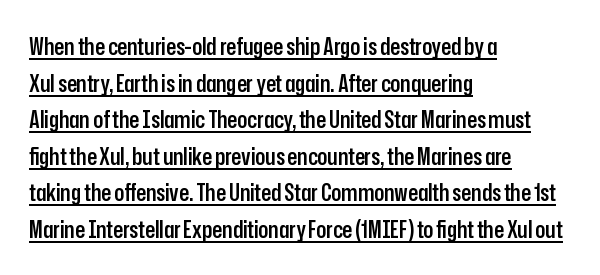
{"italic": "no", "bold": "semi", "underline": "yes", "align": "left", "line_spacing": "normal", "line_spacing_ratio": 1.59, "letter_spacing": "normal", "letter_spacing_em": 0.0, "glyph_px": 23}
